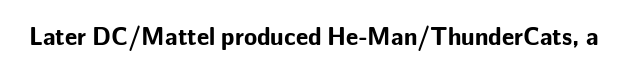
{"italic": "no", "bold": "yes", "underline": "no", "letter_spacing": "normal", "letter_spacing_em": 0.0, "glyph_px": 24}
